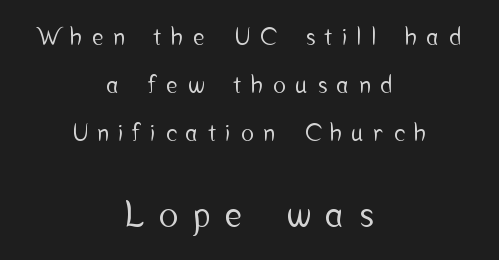
Q: Is the text italic (slanted)? A: No, it is upright.
Q: Is the typeface a serif or a sans-serif typeface? A: Sans-serif.
Q: Is the text underlined? A: No.
Q: How is the paragraph aligned? A: Centered.
Q: Is the spacing between letters normal or unusually wide? A: Unusually wide.
Q: Is the spacing between lines tight, normal or loose? A: Loose.
Q: Which block of text is set in a larger size, the first (top) or the second (bottom)? A: The second (bottom) one.
Q: Width (condensed, normal, or wide)? A: Condensed.
Q: Stroke contrast? A: Low.
Q: x-height? A: Medium.
Q: Monospaced? A: No.
